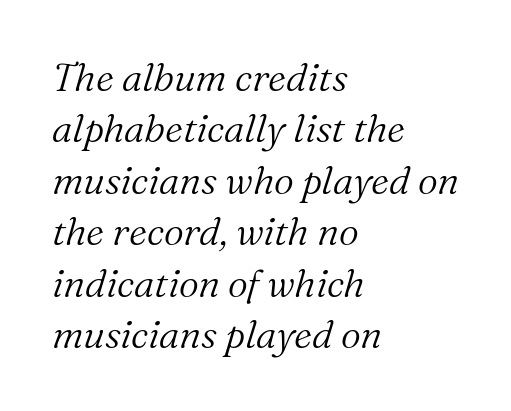
Q: Is the text bold? A: No.
Q: Is the text italic (slanted)? A: Yes, it leans right by about 16 degrees.
Q: Is the typeface a serif or a sans-serif typeface? A: Serif.
Q: Is the text underlined? A: No.
Q: How is the paragraph aligned? A: Left-aligned.
Q: Is the spacing between letters normal or unusually wide? A: Normal.
Q: Is the spacing between lines tight, normal or loose? A: Normal.
Q: Width (condensed, normal, or wide)? A: Normal.
Q: Stroke contrast? A: Medium.
Q: x-height? A: Medium.
Q: Monospaced? A: No.
